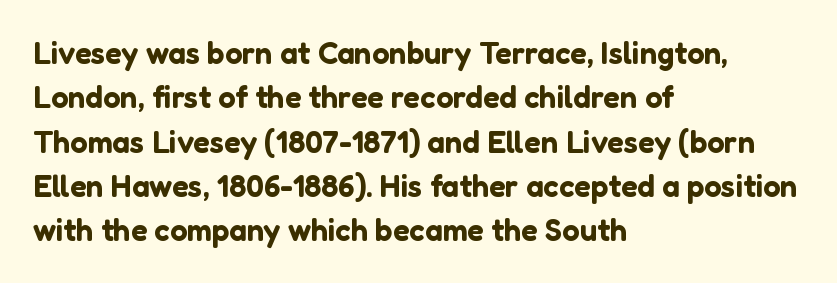
Is the letter spacing exaggerated? No — it looks like the ordinary default. The glyphs are unaccompanied by any horizontal stroke below them. Characters remain perfectly vertical along every line. How would I describe the line gaps? Plain and ordinary.
